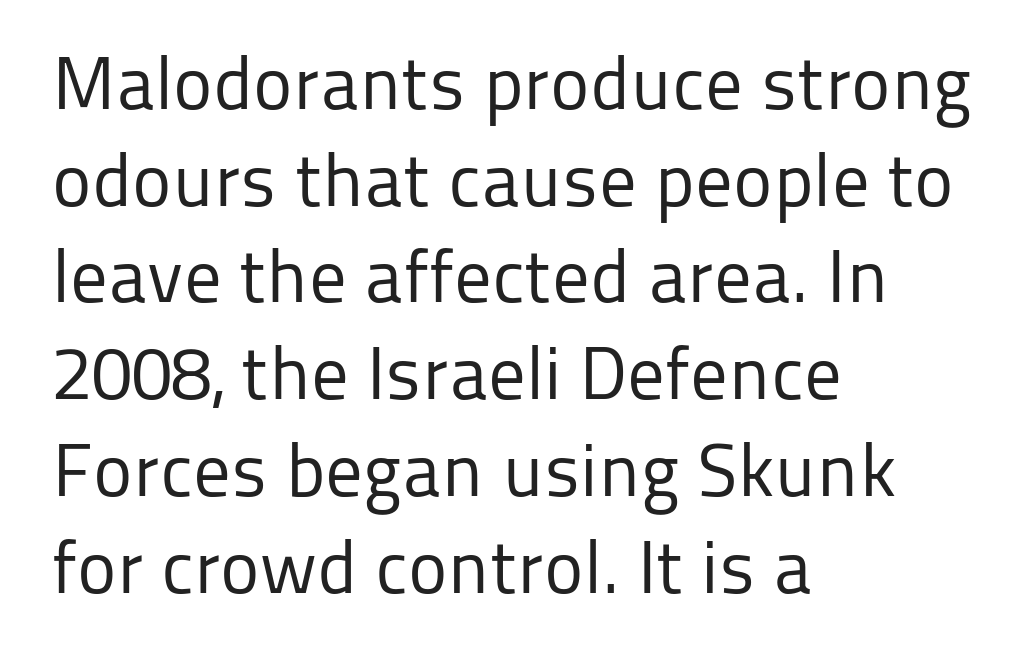
The image shows 75 px regular-weight sans-serif type, upright; set left-aligned, normal line spacing (1.29x), normal letter spacing, not underlined; low stroke contrast and a medium x-height.
